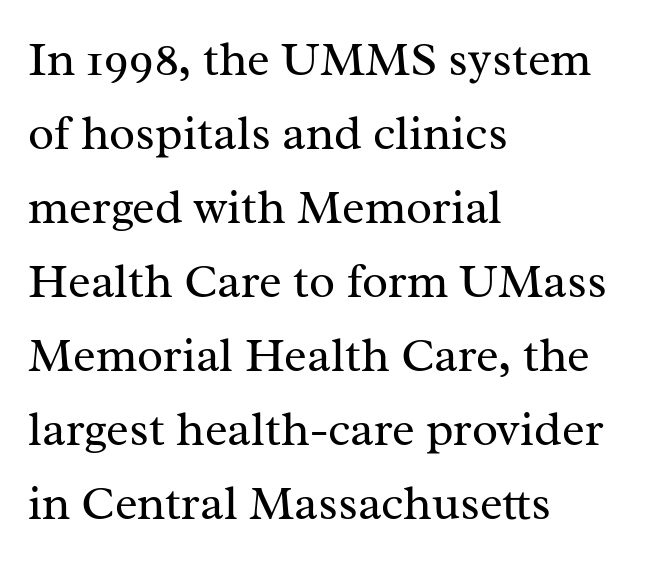
Q: Is the text bold? A: No.
Q: Is the text italic (slanted)? A: No, it is upright.
Q: Is the typeface a serif or a sans-serif typeface? A: Serif.
Q: Is the text underlined? A: No.
Q: How is the paragraph aligned? A: Left-aligned.
Q: Is the spacing between letters normal or unusually wide? A: Normal.
Q: Is the spacing between lines tight, normal or loose? A: Normal.
Q: Width (condensed, normal, or wide)? A: Normal.
Q: Stroke contrast? A: Medium.
Q: x-height? A: Medium.
Q: Monospaced? A: No.
